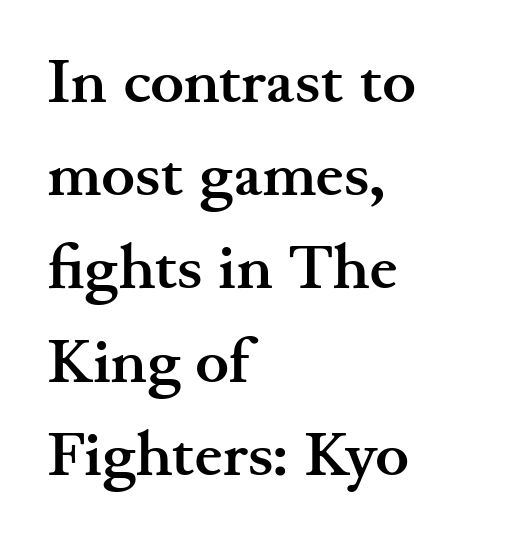
{"serif": "yes", "italic": "no", "bold": "yes", "weight": "semibold", "width": "wide", "stroke_contrast": "medium", "x_height": "small", "monospaced": "no", "underline": "no", "align": "left", "line_spacing": "normal", "line_spacing_ratio": 1.48, "letter_spacing": "normal", "letter_spacing_em": 0.0, "glyph_px": 63}
